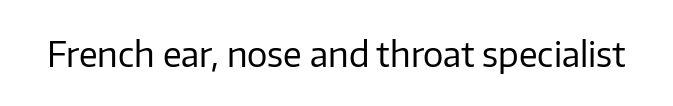
{"serif": "no", "italic": "no", "bold": "no", "weight": "regular", "width": "normal", "stroke_contrast": "low", "x_height": "medium", "monospaced": "no", "underline": "no", "letter_spacing": "normal", "letter_spacing_em": 0.0, "glyph_px": 34}
